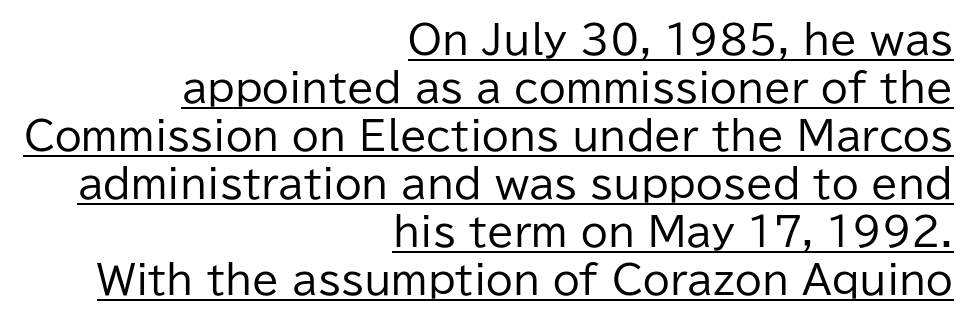
Q: Is the text bold? A: No.
Q: Is the text italic (slanted)? A: No, it is upright.
Q: Is the typeface a serif or a sans-serif typeface? A: Sans-serif.
Q: Is the text underlined? A: Yes.
Q: How is the paragraph aligned? A: Right-aligned.
Q: Is the spacing between letters normal or unusually wide? A: Normal.
Q: Width (condensed, normal, or wide)? A: Normal.
Q: Stroke contrast? A: Low.
Q: x-height? A: Medium.
Q: Monospaced? A: No.
